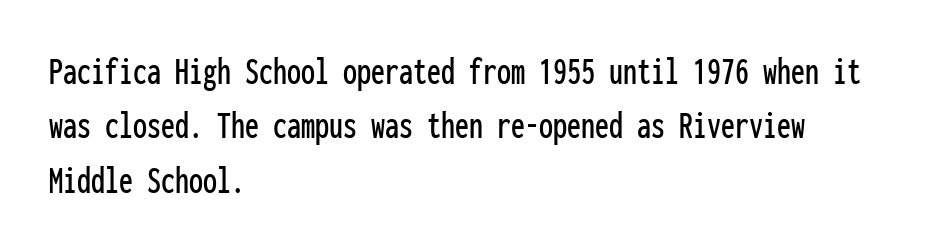
{"serif": "no", "italic": "no", "width": "condensed", "stroke_contrast": "low", "x_height": "medium", "monospaced": "yes", "underline": "no", "align": "left", "line_spacing": "normal", "line_spacing_ratio": 1.36, "letter_spacing": "normal", "letter_spacing_em": 0.0, "glyph_px": 40}
